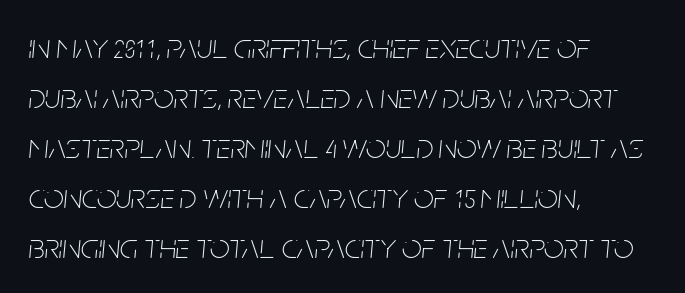
Q: Is the text bold? A: No.
Q: Is the text italic (slanted)? A: Yes, it leans right by about 5 degrees.
Q: Is the text underlined? A: No.
Q: How is the paragraph aligned? A: Left-aligned.
Q: Is the spacing between letters normal or unusually wide? A: Normal.
Q: Is the spacing between lines tight, normal or loose? A: Normal.
Q: Width (condensed, normal, or wide)? A: Condensed.
Q: Stroke contrast? A: Low.
Q: x-height? A: Large.
Q: Monospaced? A: No.
